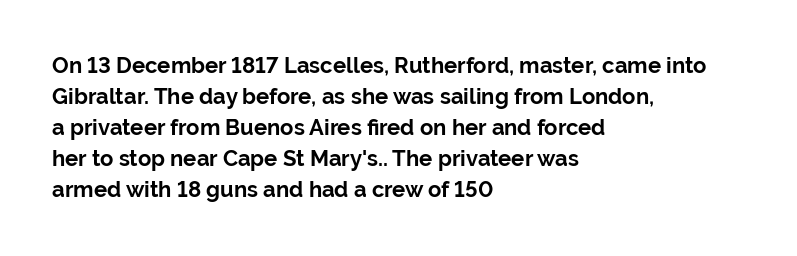
{"italic": "no", "bold": "yes", "underline": "no", "align": "left", "line_spacing": "normal", "line_spacing_ratio": 1.41, "letter_spacing": "normal", "letter_spacing_em": 0.0, "glyph_px": 22}
